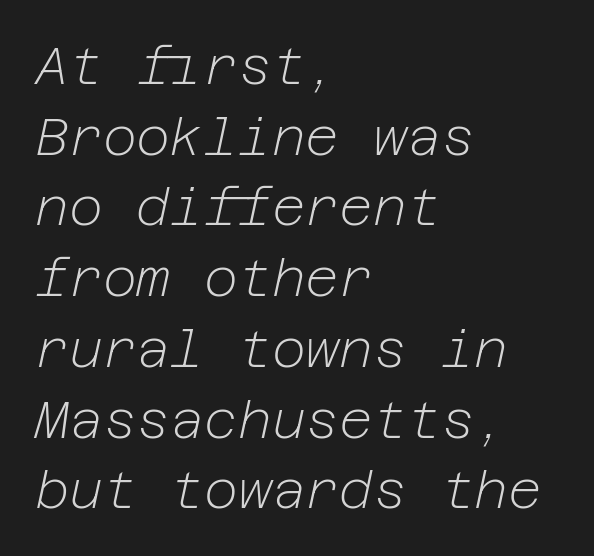
The image shows 52 px light type, italic (leaning right); set left-aligned, normal line spacing (1.36x), normal letter spacing, not underlined; low stroke contrast and a medium x-height.
